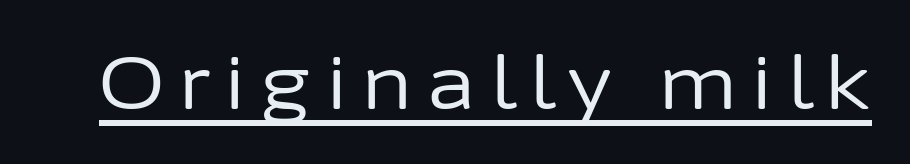
Q: Is the text bold? A: No.
Q: Is the text italic (slanted)? A: No, it is upright.
Q: Is the typeface a serif or a sans-serif typeface? A: Sans-serif.
Q: Is the text underlined? A: Yes.
Q: Width (condensed, normal, or wide)? A: Normal.
Q: Stroke contrast? A: Low.
Q: x-height? A: Medium.
Q: Monospaced? A: No.
